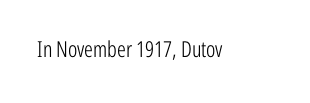
The space directly below the letters is spotless. Quick note: not italic, upright. The line texture is even and compact thanks to regular tracking. These glyphs show unthickened strokes, regular width or finer.
